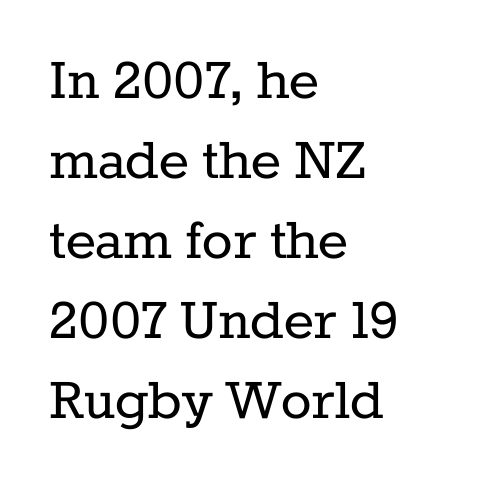
Q: Is the text bold? A: No.
Q: Is the text italic (slanted)? A: No, it is upright.
Q: Is the typeface a serif or a sans-serif typeface? A: Serif.
Q: Is the text underlined? A: No.
Q: How is the paragraph aligned? A: Left-aligned.
Q: Is the spacing between letters normal or unusually wide? A: Normal.
Q: Is the spacing between lines tight, normal or loose? A: Normal.
Q: Width (condensed, normal, or wide)? A: Normal.
Q: Stroke contrast? A: Low.
Q: x-height? A: Medium.
Q: Monospaced? A: No.
